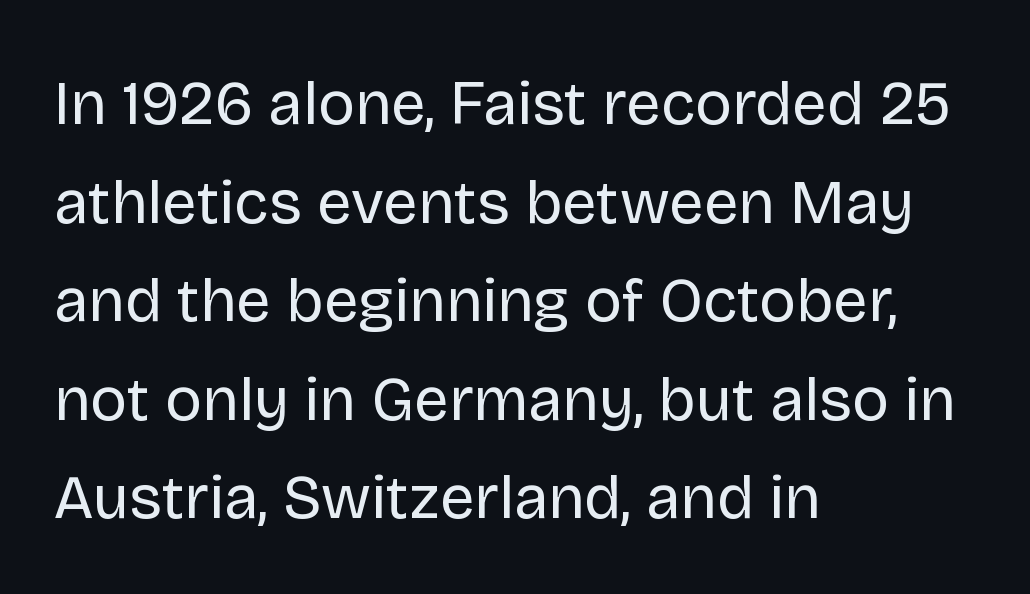
Rule under the text: the space is simply empty. This sample is left-justified, so line endings fall wherever the words run out. One glance says typical: line gaps are just what's usual. Spacing between characters is what you'd get straight out of the box.
